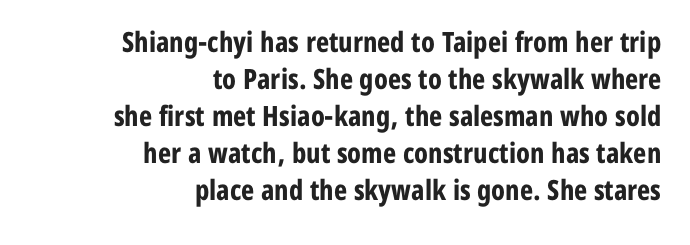
The image shows 28 px bold, condensed sans-serif type, upright; set right-aligned, normal line spacing (1.32x), normal letter spacing, not underlined; low stroke contrast and a medium x-height.
